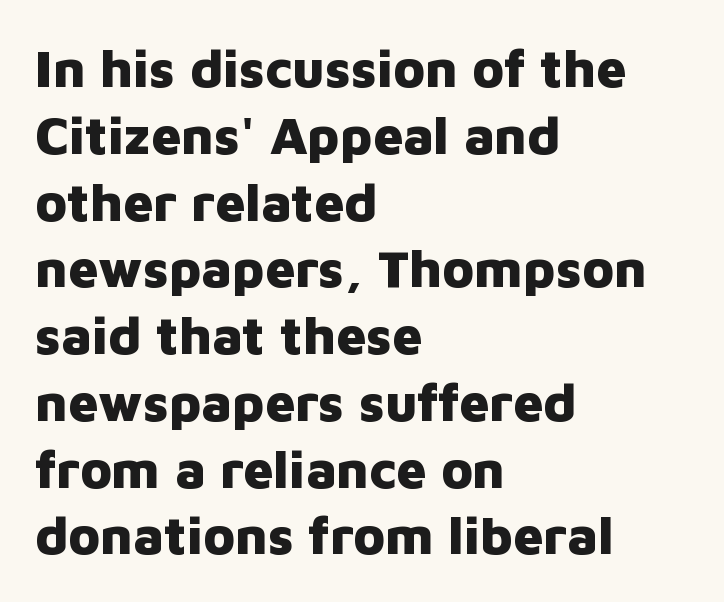
Successive baselines arrive at the customary interval. These lines keep a tight, regular rhythm from letter to letter. Visually the block forms a straight wall on the left and a jagged coastline on the right. Italic? Not at all — the glyphs are vertical. Serifs: no, the terminals of the letterforms are clean.
